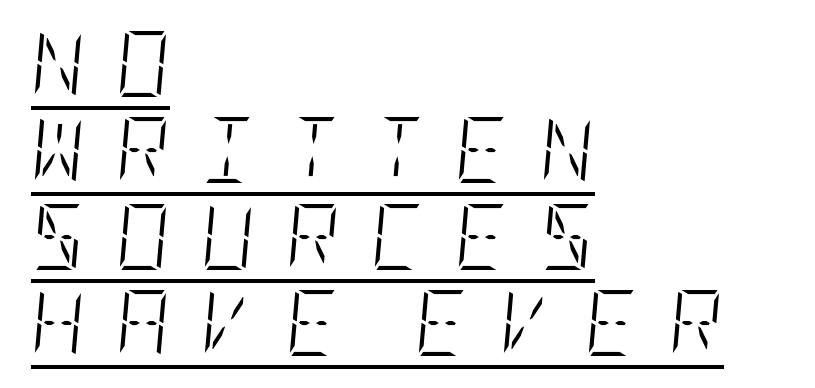
The image shows 66 px light, condensed type, italic (leaning right); set left-aligned, normal line spacing (1.31x), unusually wide letter spacing (+0.47 em), underlined; low stroke contrast and a large x-height.
